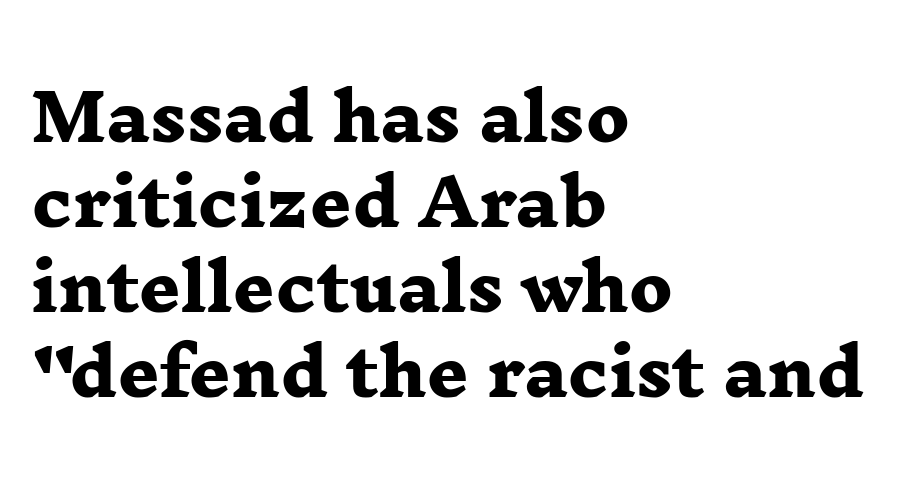
Q: Is the text bold? A: Yes.
Q: Is the typeface a serif or a sans-serif typeface? A: Serif.
Q: Is the text underlined? A: No.
Q: How is the paragraph aligned? A: Left-aligned.
Q: Is the spacing between letters normal or unusually wide? A: Normal.
Q: Is the spacing between lines tight, normal or loose? A: Normal.
Q: Width (condensed, normal, or wide)? A: Wide.
Q: Stroke contrast? A: Low.
Q: x-height? A: Medium.
Q: Monospaced? A: No.
